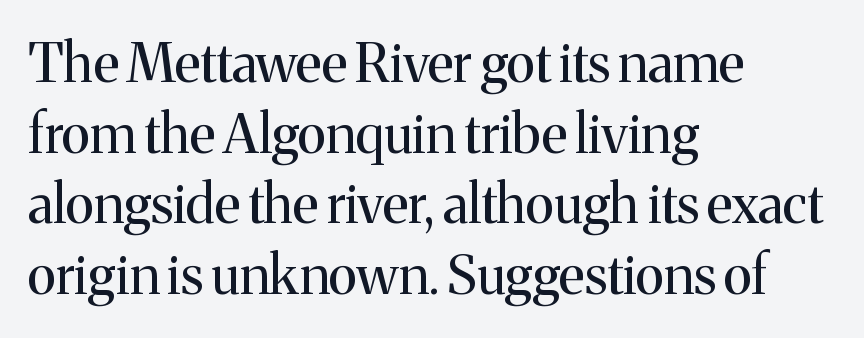
{"serif": "yes", "italic": "no", "bold": "no", "weight": "regular", "width": "normal", "stroke_contrast": "medium", "x_height": "medium", "monospaced": "no", "underline": "no", "align": "left", "line_spacing": "normal", "line_spacing_ratio": 1.31, "letter_spacing": "normal", "letter_spacing_em": 0.0, "glyph_px": 54}
